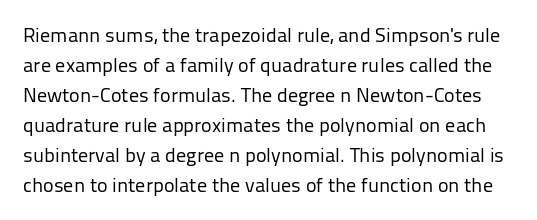
{"italic": "no", "bold": "no", "underline": "no", "line_spacing": "normal", "line_spacing_ratio": 1.5, "letter_spacing": "normal", "letter_spacing_em": 0.0, "glyph_px": 20}
